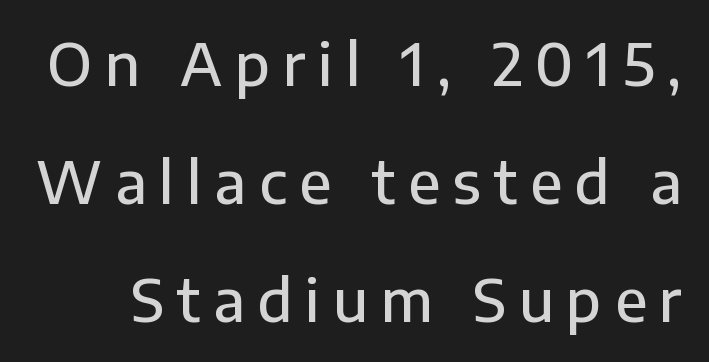
The image shows 57 px semibold sans-serif type, upright; set loose line spacing (2.07x), unusually wide letter spacing (+0.22 em), not underlined; low stroke contrast and a medium x-height.
